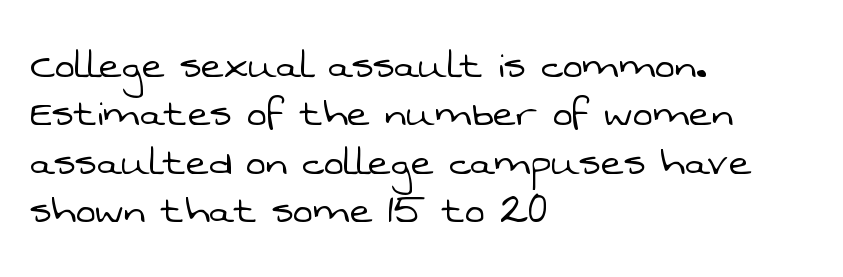
Closely set lines give the paragraph a compact silhouette. Has an underline been added? It has not. Stem width sits at or under what a default text font uses. The face used here is a sans, in the tradition of grotesques and geometrics. Proportional: the letters do not fall into vertical columns. Horizontal alignment here is leftward, the default for most running prose.
